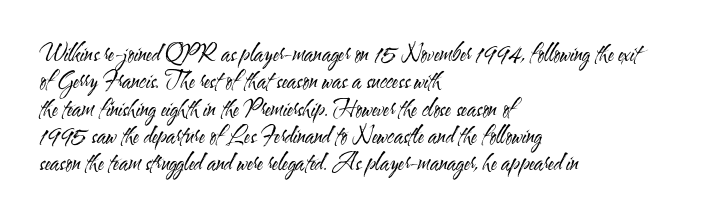
{"bold": "no", "underline": "no", "align": "left", "line_spacing_ratio": 1.24, "letter_spacing": "normal", "letter_spacing_em": 0.0, "glyph_px": 22}
